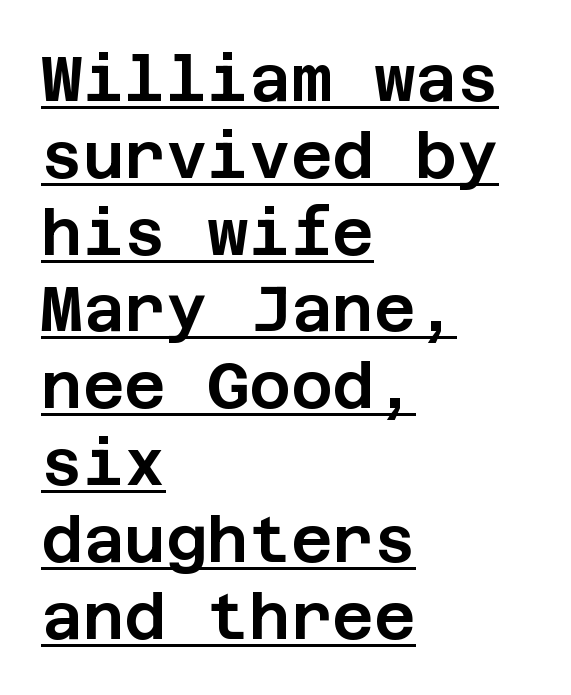
{"serif": "no", "italic": "no", "width": "normal", "stroke_contrast": "low", "x_height": "large", "underline": "yes", "align": "left", "line_spacing_ratio": 1.2, "letter_spacing": "normal", "letter_spacing_em": 0.0, "glyph_px": 64}
